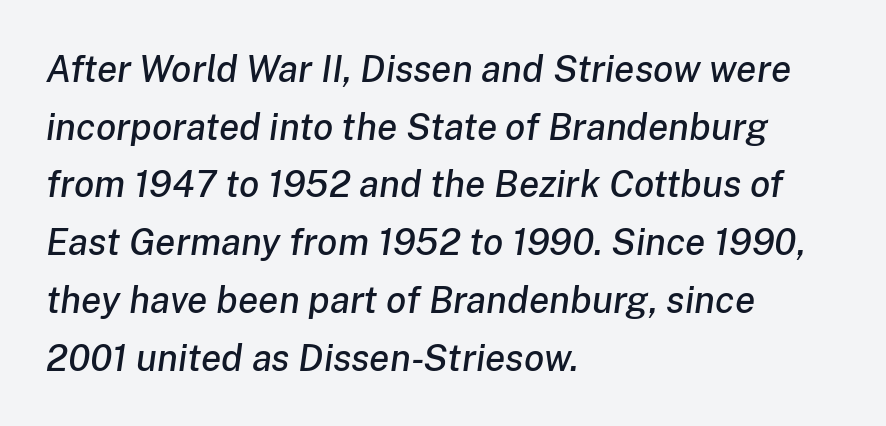
{"italic": "yes", "lean": "right", "slant_degrees": 8, "width": "normal", "stroke_contrast": "low", "x_height": "medium", "monospaced": "no", "underline": "no", "align": "left", "line_spacing": "normal", "line_spacing_ratio": 1.56, "letter_spacing": "normal", "letter_spacing_em": 0.0, "glyph_px": 37}
